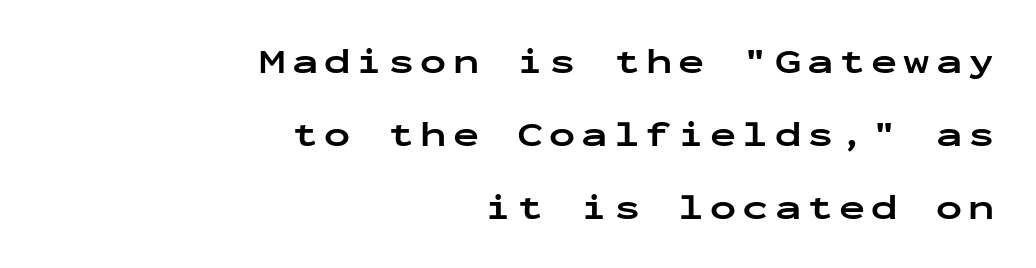
Q: Is the text bold? A: Yes.
Q: Is the text italic (slanted)? A: No, it is upright.
Q: Is the typeface a serif or a sans-serif typeface? A: Sans-serif.
Q: Is the text underlined? A: No.
Q: How is the paragraph aligned? A: Right-aligned.
Q: Is the spacing between lines tight, normal or loose? A: Loose.
Q: Width (condensed, normal, or wide)? A: Wide.
Q: Stroke contrast? A: Low.
Q: x-height? A: Medium.
Q: Monospaced? A: Yes.
